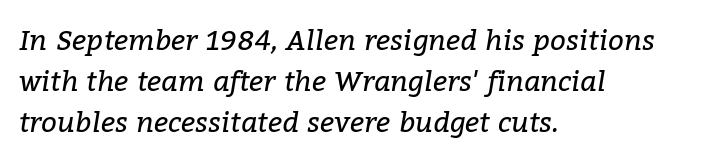
The image shows 28 px regular-weight serif type, italic (leaning right); set left-aligned, normal line spacing (1.46x), normal letter spacing, not underlined; low stroke contrast and a medium x-height.
